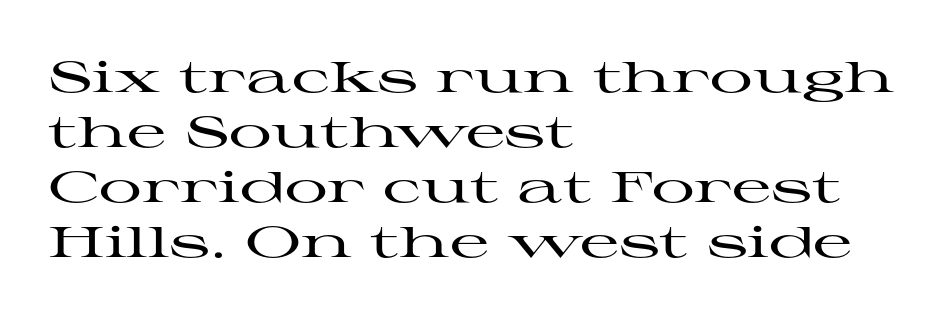
The image shows 43 px wide serif type, upright; set left-aligned, normal line spacing (1.28x), normal letter spacing, not underlined; high stroke contrast and a medium x-height.
